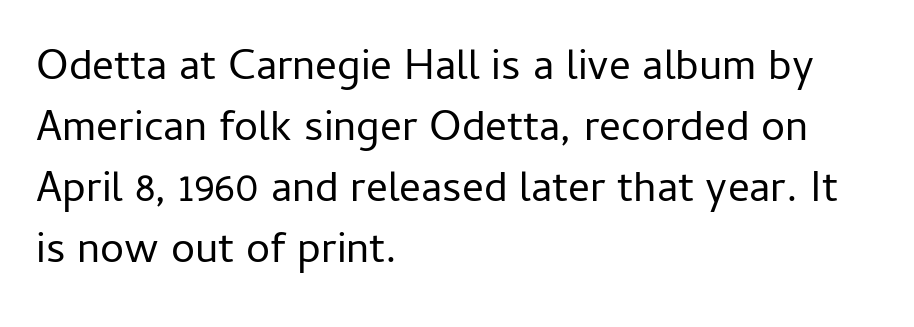
Q: Is the text bold? A: No.
Q: Is the text italic (slanted)? A: No, it is upright.
Q: Is the typeface a serif or a sans-serif typeface? A: Sans-serif.
Q: Is the text underlined? A: No.
Q: How is the paragraph aligned? A: Left-aligned.
Q: Is the spacing between letters normal or unusually wide? A: Normal.
Q: Is the spacing between lines tight, normal or loose? A: Normal.
Q: Width (condensed, normal, or wide)? A: Normal.
Q: Stroke contrast? A: Low.
Q: x-height? A: Medium.
Q: Monospaced? A: No.
